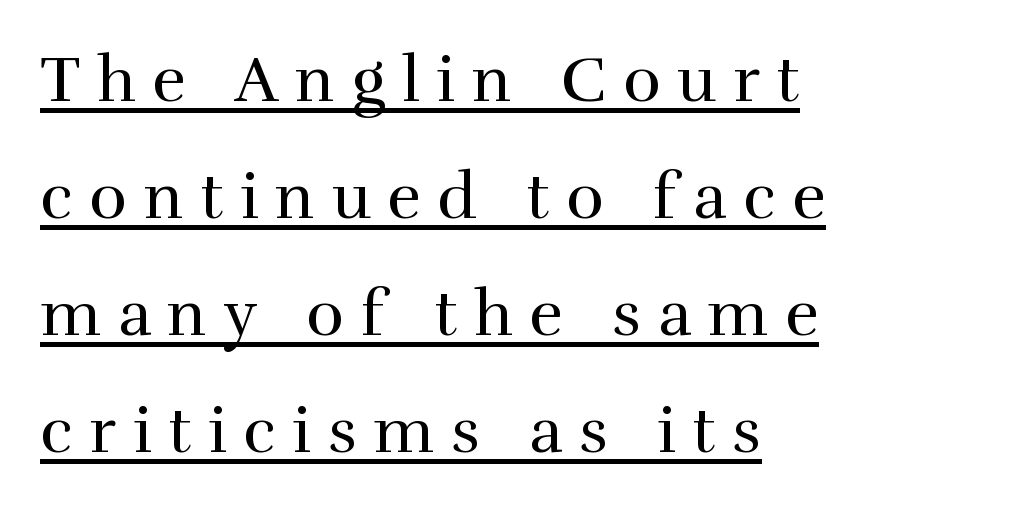
Looks like regular typesetting: each glyph gets only the width it needs. A typesetter would mark this as roman, not italic. A continuous stroke trails under the words, as in a hyperlink. Glyph-to-glyph distance is far greater than everyday printed text. The typeface chosen for these lines features serifs.
